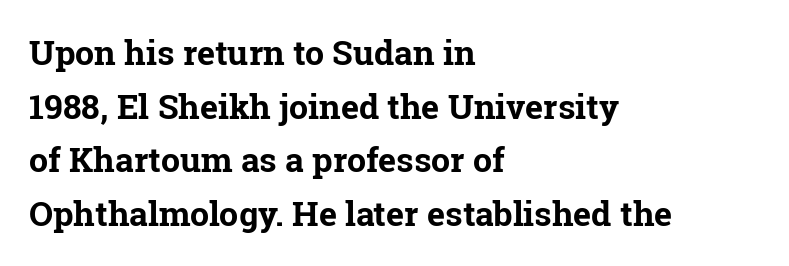
A normal amount of white space separates one row of letters from the next. Glyph-to-glyph distance matches everyday printed text. Typesetter's note: full bold, strokes at maximum text heaviness. The space directly below the letters is spotless. Notice how the passage keeps a crisp vertical edge on the left only.
